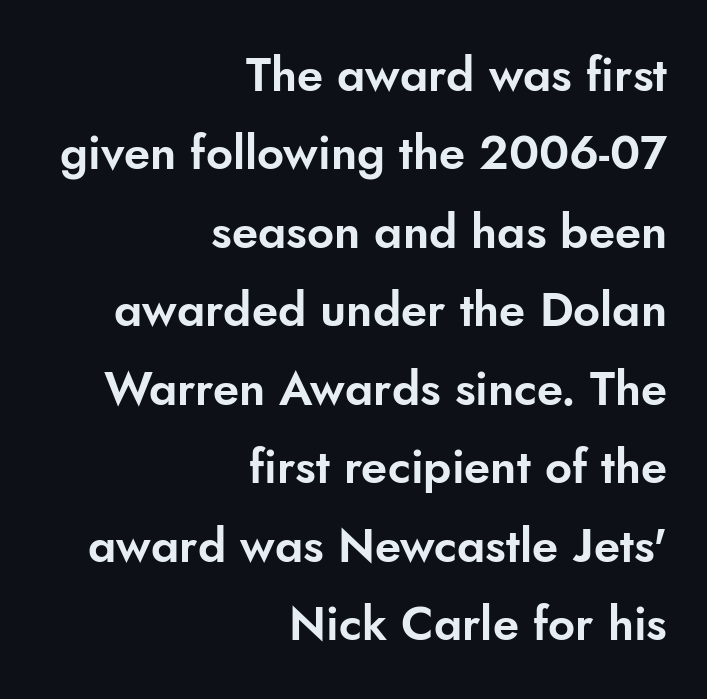
The image shows 47 px sans-serif type, upright; set right-aligned, normal line spacing (1.67x), normal letter spacing, not underlined; low stroke contrast and a small x-height.
